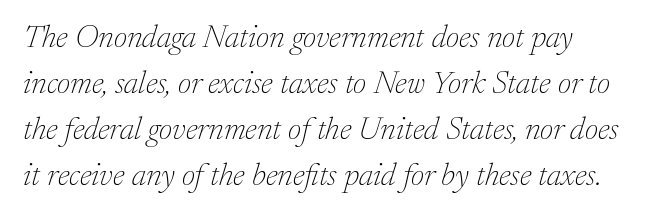
{"serif": "yes", "italic": "yes", "lean": "right", "slant_degrees": 17, "bold": "no", "weight": "thin", "width": "normal", "stroke_contrast": "low", "x_height": "medium", "monospaced": "no", "underline": "no", "align": "left", "line_spacing": "normal", "line_spacing_ratio": 1.44, "letter_spacing": "normal", "letter_spacing_em": 0.0, "glyph_px": 32}
